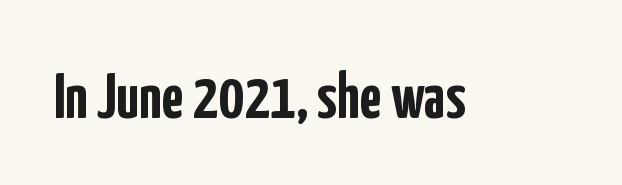
The image shows 64 px semibold, condensed sans-serif type, upright; set normal letter spacing, not underlined; low stroke contrast and a medium x-height.
